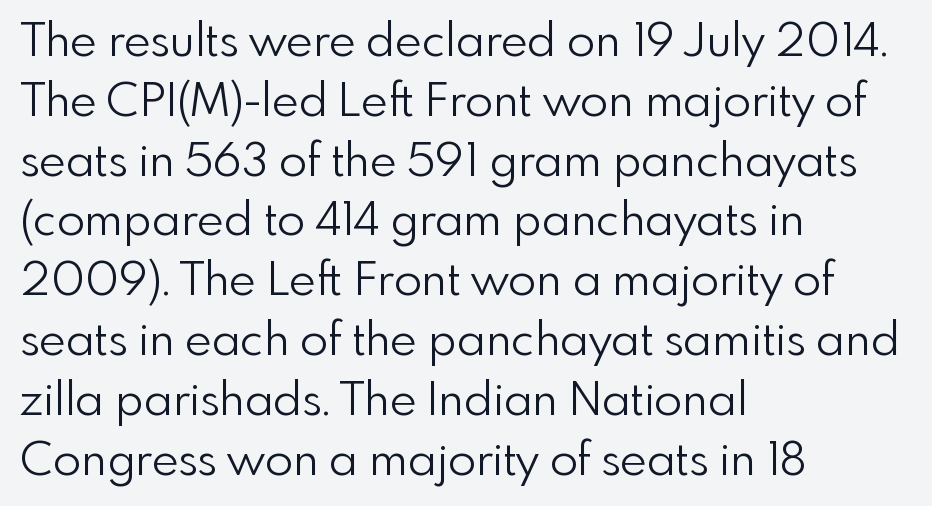
The image shows 46 px light sans-serif type, upright; set left-aligned, normal line spacing (1.3x), normal letter spacing, not underlined; low stroke contrast and a small x-height.
